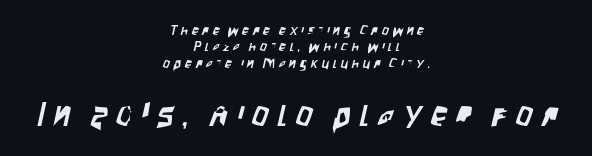
{"serif": "no", "width": "condensed", "stroke_contrast": "low", "x_height": "large", "monospaced": "no", "underline": "no", "align": "center", "line_spacing_ratio": 1.17, "letter_spacing": "wide", "letter_spacing_em": 0.26, "larger_block": "second", "size_ratio": 2.36, "glyph_px": 33}
